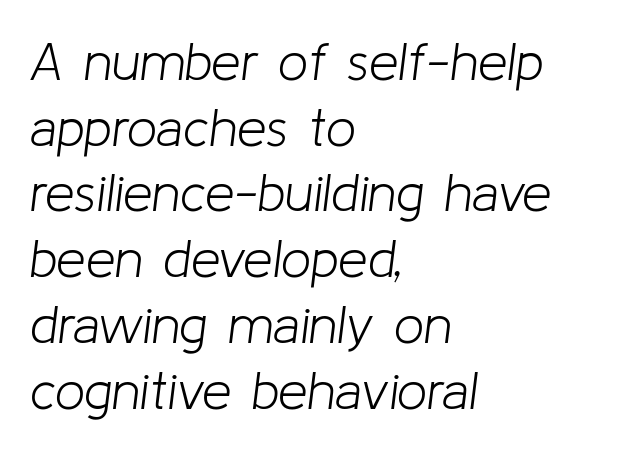
{"italic": "yes", "lean": "right", "slant_degrees": 8, "bold": "no", "weight": "light", "width": "normal", "stroke_contrast": "low", "x_height": "medium", "monospaced": "no", "underline": "no", "align": "left", "line_spacing_ratio": 1.24, "letter_spacing": "normal", "letter_spacing_em": 0.0, "glyph_px": 53}
